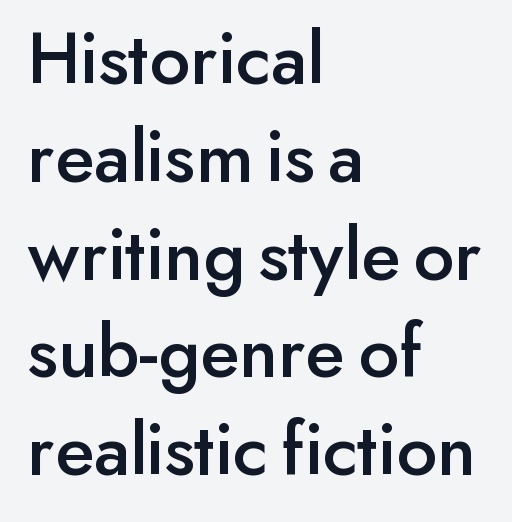
{"serif": "no", "italic": "no", "width": "normal", "stroke_contrast": "low", "x_height": "small", "monospaced": "no", "underline": "no", "align": "left", "line_spacing": "normal", "line_spacing_ratio": 1.27, "letter_spacing": "normal", "letter_spacing_em": 0.0, "glyph_px": 77}
